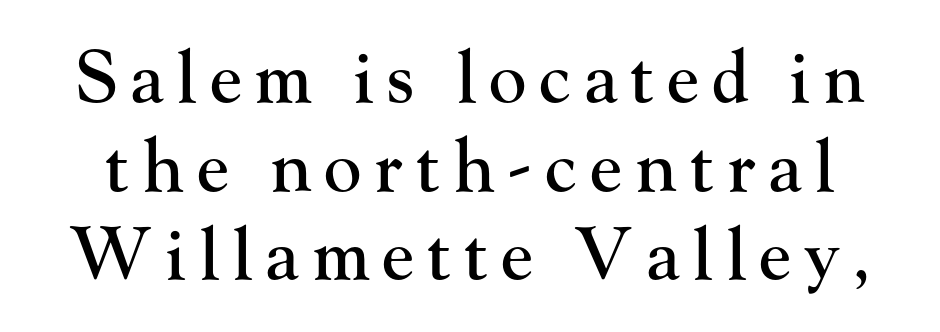
Is there much room between lines? A standard amount, neither cramped nor airy. Yep, those are serifs on the letters. The specimen omits any rule beneath the text block's lines. It's the straight-up-and-down kind of type.
